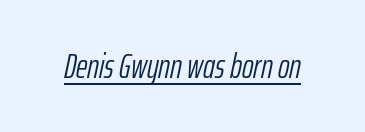
{"italic": "yes", "lean": "right", "slant_degrees": 12, "bold": "no", "weight": "light", "width": "condensed", "stroke_contrast": "low", "x_height": "medium", "monospaced": "no", "underline": "yes", "letter_spacing": "normal", "letter_spacing_em": 0.0, "glyph_px": 35}
